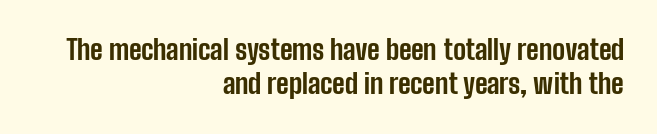
Has an underline been added? It has not. The lettering holds an erect, upright posture throughout. Reading down the column, the eye jumps a familiar distance to each next line. The typesetting leans heavy: a genuine bold. Characters follow at the spacing the type designer built in. Visually the block forms a straight wall on the right and a jagged coastline on the left.
